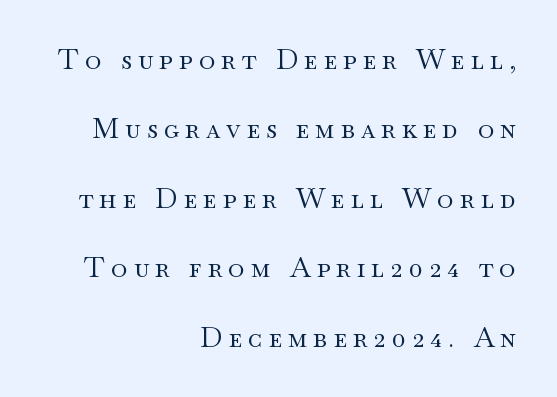
The image shows 28 px regular-weight, wide serif type, upright; set right-aligned, loose line spacing (2.48x), unusually wide letter spacing (+0.21 em), not underlined; medium stroke contrast and a small x-height.
